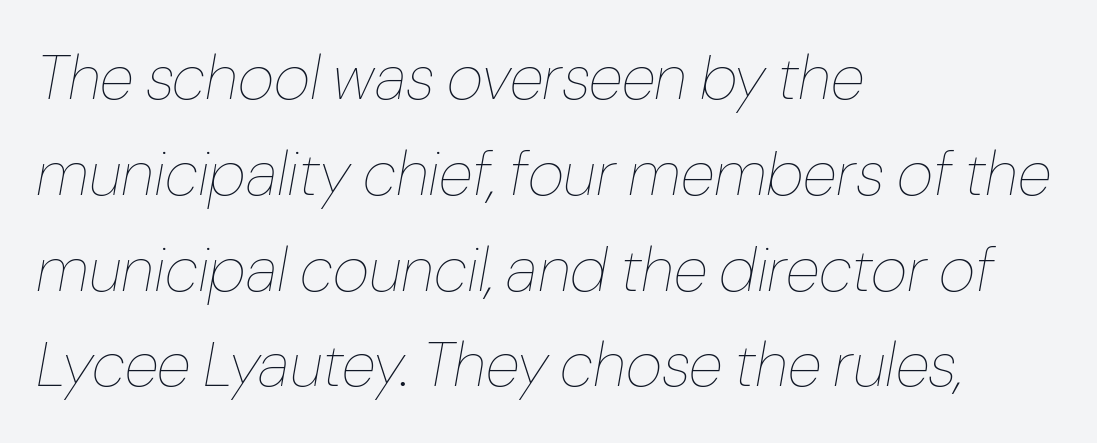
{"italic": "yes", "lean": "right", "slant_degrees": 10, "bold": "no", "weight": "thin", "width": "normal", "stroke_contrast": "low", "x_height": "medium", "monospaced": "no", "underline": "no", "align": "left", "line_spacing": "normal", "line_spacing_ratio": 1.52, "letter_spacing": "normal", "letter_spacing_em": 0.0, "glyph_px": 63}
